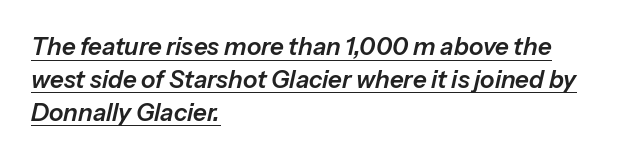
Q: Is the text italic (slanted)? A: Yes, it leans right by about 13 degrees.
Q: Is the text underlined? A: Yes.
Q: How is the paragraph aligned? A: Left-aligned.
Q: Is the spacing between letters normal or unusually wide? A: Normal.
Q: Is the spacing between lines tight, normal or loose? A: Normal.
